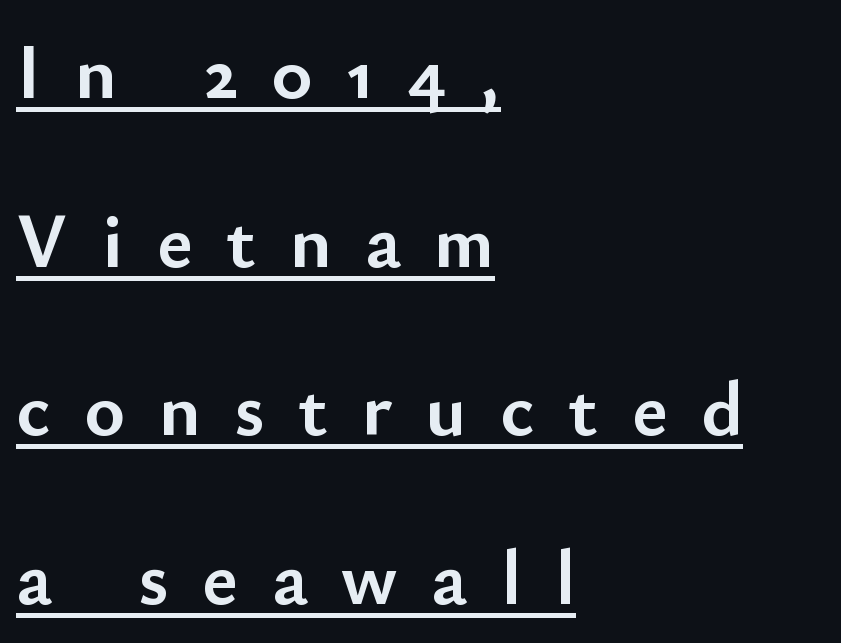
{"serif": "no", "italic": "no", "bold": "yes", "weight": "semibold", "width": "normal", "stroke_contrast": "low", "x_height": "small", "monospaced": "no", "underline": "yes", "align": "left", "line_spacing": "loose", "line_spacing_ratio": 2.19, "letter_spacing": "wide", "letter_spacing_em": 0.44, "glyph_px": 77}
